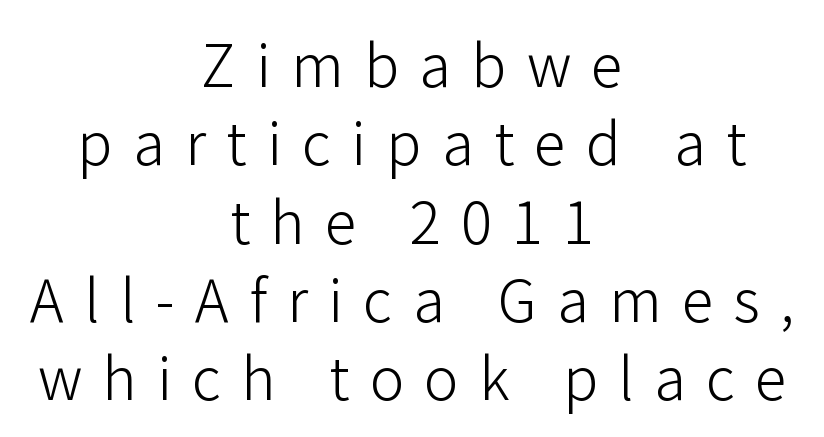
Q: Is the text bold? A: No.
Q: Is the text italic (slanted)? A: No, it is upright.
Q: Is the typeface a serif or a sans-serif typeface? A: Sans-serif.
Q: Is the text underlined? A: No.
Q: How is the paragraph aligned? A: Centered.
Q: Is the spacing between letters normal or unusually wide? A: Unusually wide.
Q: Is the spacing between lines tight, normal or loose? A: Normal.
Q: Width (condensed, normal, or wide)? A: Normal.
Q: Stroke contrast? A: Low.
Q: x-height? A: Medium.
Q: Monospaced? A: No.
